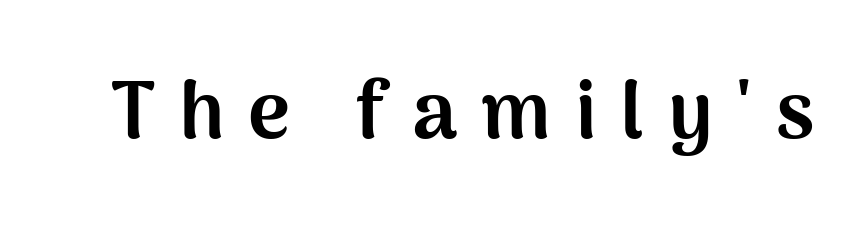
{"serif": "no", "italic": "no", "bold": "yes", "weight": "bold", "width": "normal", "stroke_contrast": "medium", "x_height": "medium", "monospaced": "no", "underline": "no", "letter_spacing": "wide", "letter_spacing_em": 0.3, "glyph_px": 80}
